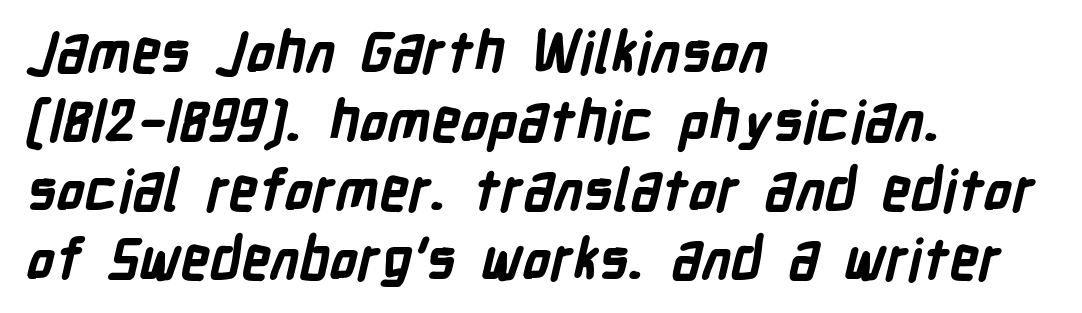
{"serif": "no", "bold": "yes", "weight": "bold", "width": "condensed", "stroke_contrast": "low", "x_height": "medium", "monospaced": "no", "underline": "no", "align": "left", "line_spacing_ratio": 1.21, "letter_spacing": "normal", "letter_spacing_em": 0.0, "glyph_px": 57}
